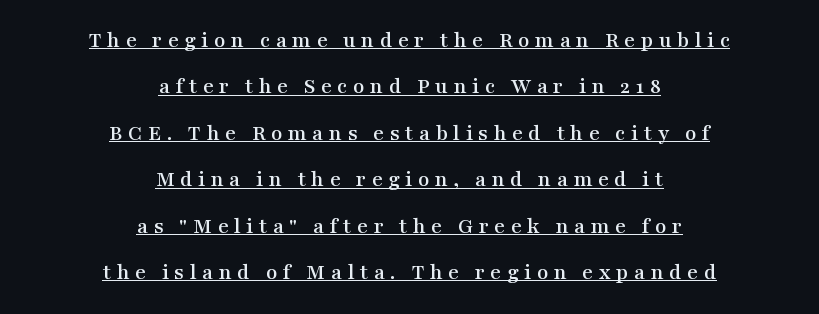
The leading is generous, giving the passage an open texture. The rendering positions every line midway between the sides. Italic? Not at all — the glyphs are vertical. A continuous stroke trails under the words, as in a hyperlink. The rendering inserts visible extra space after every character.
